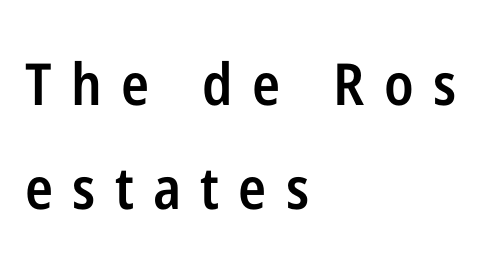
Nothing sits at the stroke ends, so this counts as sans-serif. Descenders are the only things crossing below the line. Leftover space on each line is placed entirely after the last word. The axis of the letterforms is exactly vertical.
